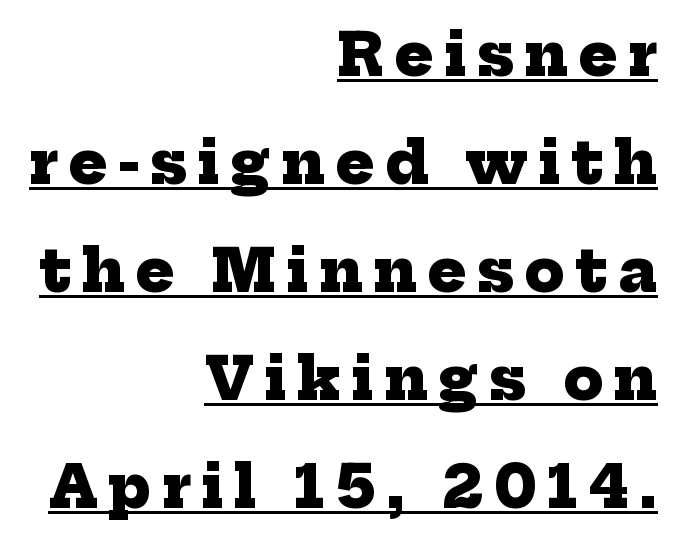
The image shows 58 px heavy serif type; set right-aligned, line spacing 1.86x, underlined; low stroke contrast and a medium x-height.
